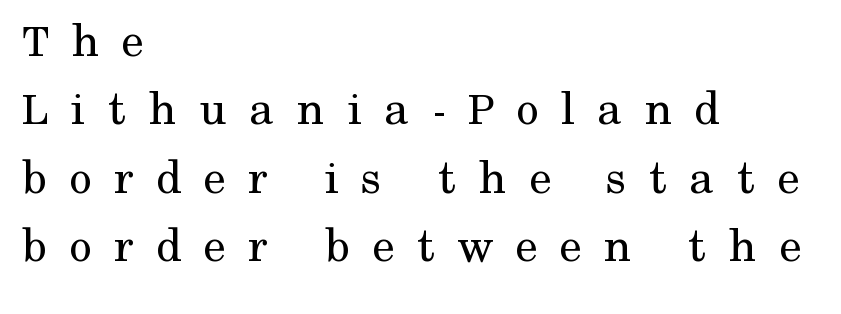
Q: Is the text bold? A: No.
Q: Is the text italic (slanted)? A: No, it is upright.
Q: Is the typeface a serif or a sans-serif typeface? A: Serif.
Q: Is the text underlined? A: No.
Q: How is the paragraph aligned? A: Left-aligned.
Q: Is the spacing between letters normal or unusually wide? A: Unusually wide.
Q: Is the spacing between lines tight, normal or loose? A: Normal.
Q: Width (condensed, normal, or wide)? A: Normal.
Q: Stroke contrast? A: Medium.
Q: x-height? A: Medium.
Q: Monospaced? A: No.
